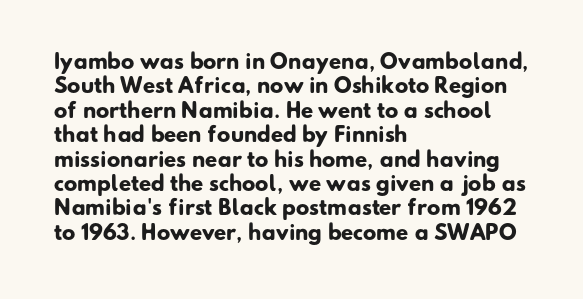
This sample uses plain, unmodified letter spacing. Words float on clear page, feet unadorned. Students, this is bold: see how much ink each stroke carries. The lines in this sample share a left origin and differ only in where they stop.
